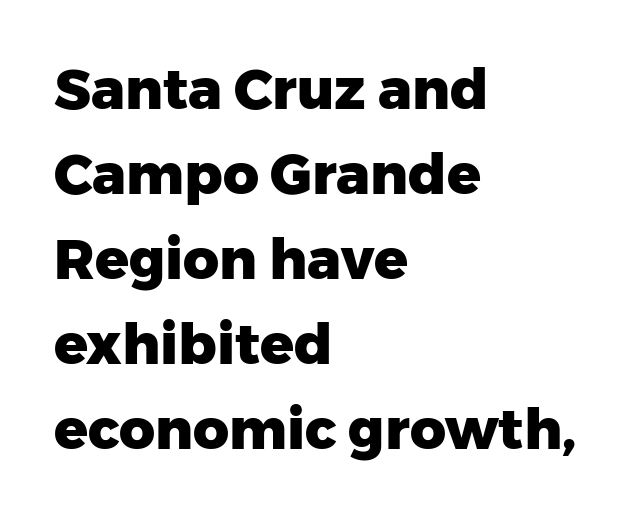
The image shows 56 px heavy sans-serif type, upright; set left-aligned, normal line spacing (1.52x), normal letter spacing, not underlined; low stroke contrast and a medium x-height.
